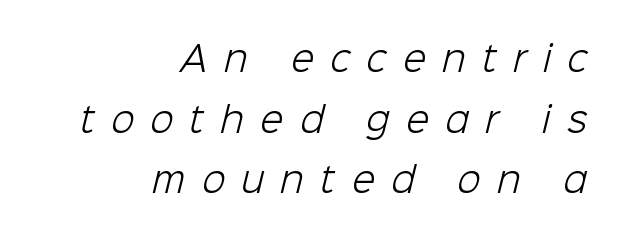
{"serif": "no", "bold": "no", "weight": "light", "width": "normal", "stroke_contrast": "low", "x_height": "medium", "monospaced": "no", "underline": "no", "align": "right", "line_spacing_ratio": 1.78, "letter_spacing": "wide", "letter_spacing_em": 0.48, "glyph_px": 34}
